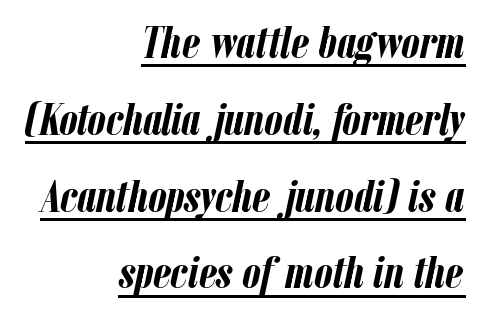
Q: Is the text bold? A: Yes.
Q: Is the text italic (slanted)? A: Yes, it leans right by about 12 degrees.
Q: Is the text underlined? A: Yes.
Q: How is the paragraph aligned? A: Right-aligned.
Q: Is the spacing between letters normal or unusually wide? A: Normal.
Q: Is the spacing between lines tight, normal or loose? A: Normal.
Q: Width (condensed, normal, or wide)? A: Condensed.
Q: Stroke contrast? A: Low.
Q: x-height? A: Medium.
Q: Monospaced? A: No.
